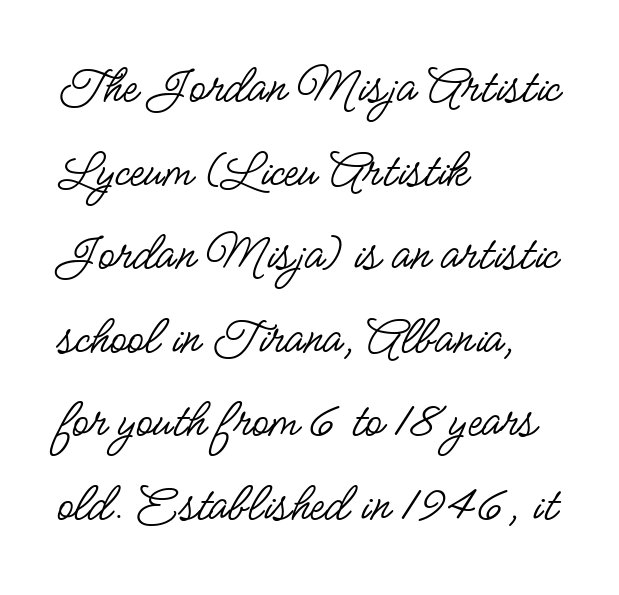
Ink coverage per letter is moderate at most. Leading matches the norm, producing a regular column. Where is the straight margin? On the left. Proportional: the letters do not fall into vertical columns.
